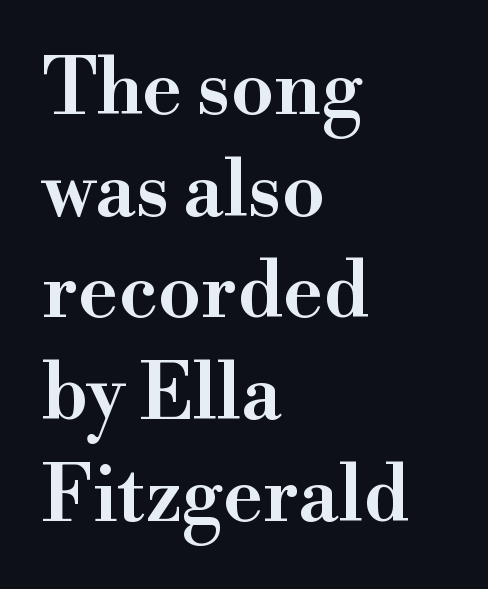
{"serif": "yes", "italic": "no", "bold": "semi", "weight": "semibold", "width": "normal", "stroke_contrast": "high", "x_height": "small", "monospaced": "no", "underline": "no", "align": "left", "line_spacing": "normal", "line_spacing_ratio": 1.32, "letter_spacing": "normal", "letter_spacing_em": 0.0, "glyph_px": 77}
